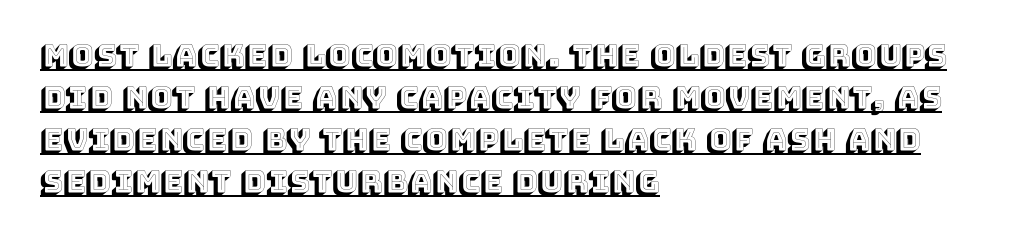
{"italic": "no", "width": "normal", "x_height": "large", "monospaced": "no", "underline": "yes", "align": "left", "line_spacing": "normal", "line_spacing_ratio": 1.4, "letter_spacing": "normal", "letter_spacing_em": 0.0, "glyph_px": 30}
